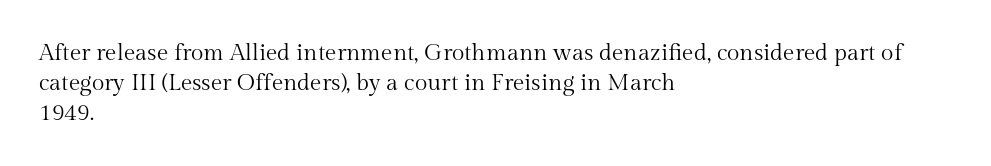
The lines are quadded left. The font sits on the lighter half of the weight spectrum, regular included. Tracking here is standard; glyphs follow each other at the usual distance. Italic? Not at all — the glyphs are vertical. Rule under the text: the space is simply empty.
